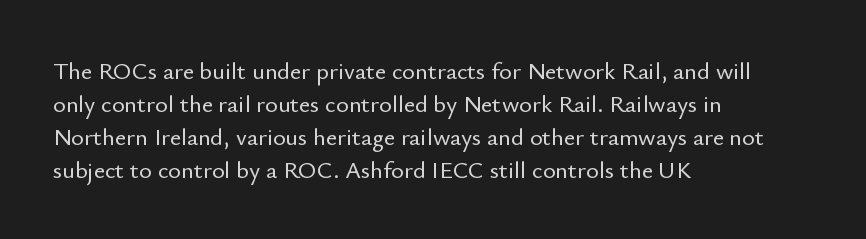
{"italic": "no", "underline": "no", "align": "left", "line_spacing": "normal", "line_spacing_ratio": 1.38, "letter_spacing": "normal", "letter_spacing_em": 0.0, "glyph_px": 24}
